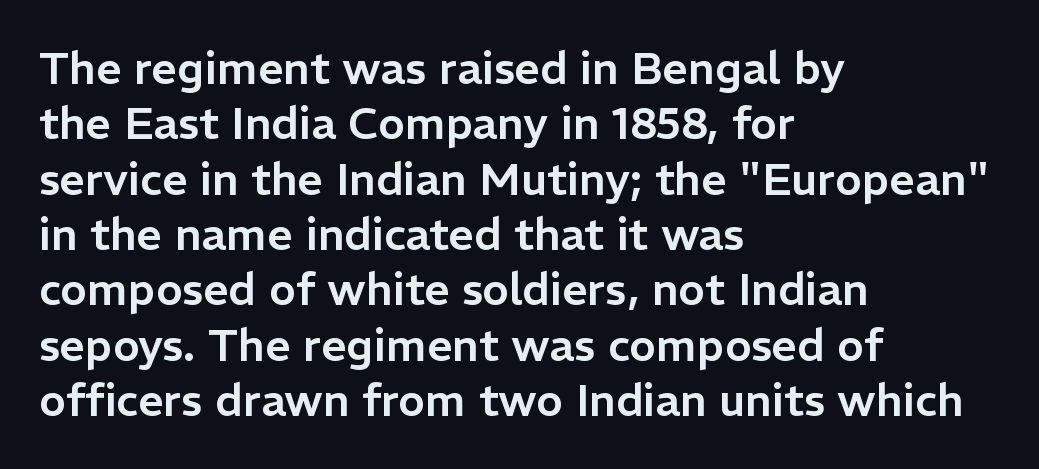
Is this a fixed-width face? No — the glyphs have proportional, varying widths. Honestly, there is no underline to notice here at all. Characters follow at the spacing the type designer built in. Designer's note — italics off, roman on. The font family rendered here belongs to the sans-serif group.
